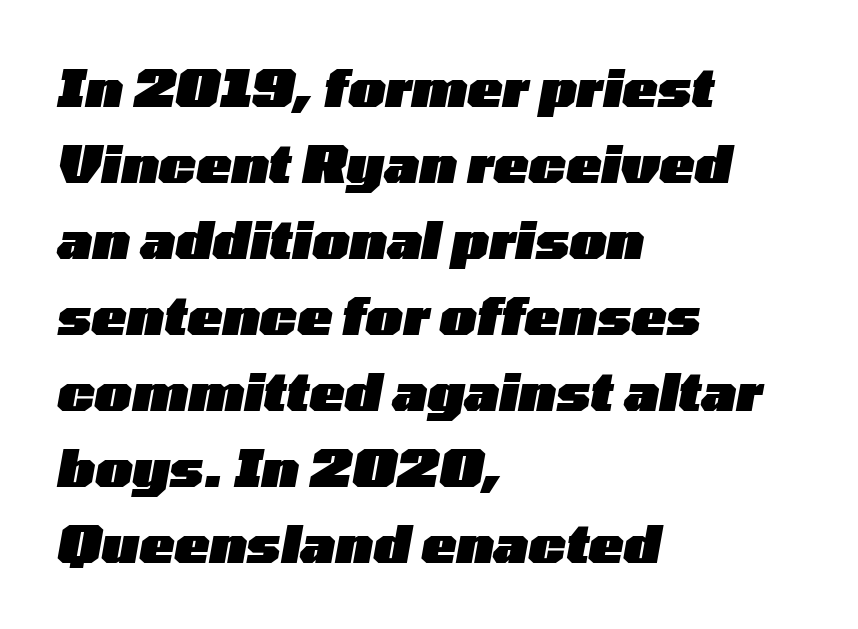
{"italic": "yes", "lean": "right", "slant_degrees": 10, "bold": "yes", "weight": "heavy", "width": "wide", "stroke_contrast": "low", "x_height": "medium", "monospaced": "no", "underline": "no", "align": "left", "line_spacing": "normal", "line_spacing_ratio": 1.46, "letter_spacing": "normal", "letter_spacing_em": 0.0, "glyph_px": 52}
